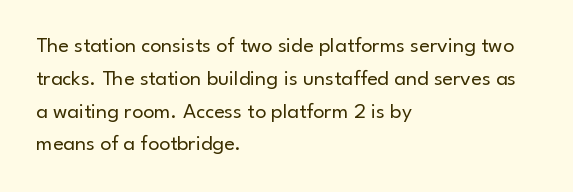
Q: Is the text bold? A: No.
Q: Is the text italic (slanted)? A: No, it is upright.
Q: Is the text underlined? A: No.
Q: How is the paragraph aligned? A: Left-aligned.
Q: Is the spacing between letters normal or unusually wide? A: Normal.
Q: Is the spacing between lines tight, normal or loose? A: Normal.
